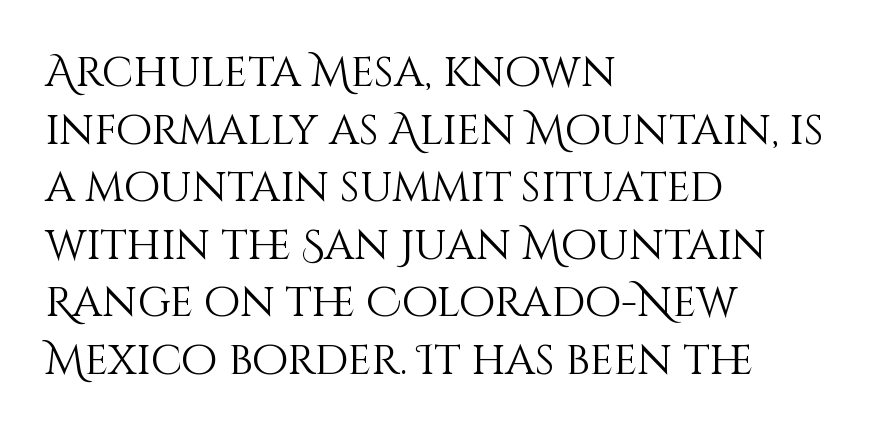
Each letter keeps its own natural width here, so spacing adapts to shape. Each word holds together tightly as a unit, with standard inter-letter gaps. Every row of glyphs begins at an identical x-position on the left. This is the regular roman posture of the typeface.
